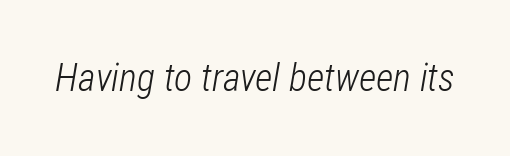
Q: Is the text bold? A: No.
Q: Is the text italic (slanted)? A: Yes, it leans right by about 12 degrees.
Q: Is the text underlined? A: No.
Q: Is the spacing between letters normal or unusually wide? A: Normal.
Q: Width (condensed, normal, or wide)? A: Condensed.
Q: Stroke contrast? A: Low.
Q: x-height? A: Medium.
Q: Monospaced? A: No.
